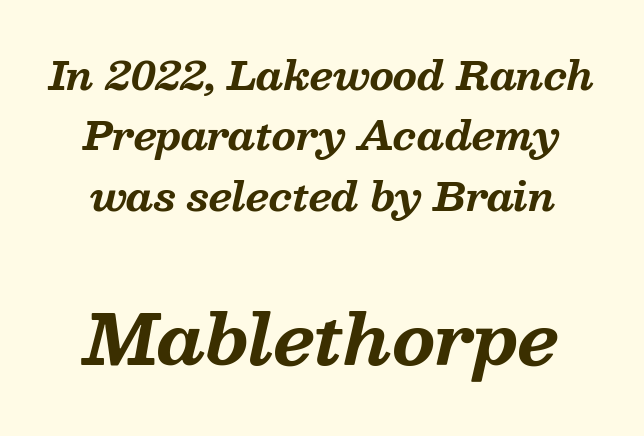
{"serif": "yes", "italic": "yes", "lean": "right", "slant_degrees": 13, "bold": "yes", "weight": "bold", "width": "normal", "stroke_contrast": "medium", "x_height": "medium", "monospaced": "no", "underline": "no", "align": "center", "line_spacing": "normal", "line_spacing_ratio": 1.55, "letter_spacing": "normal", "letter_spacing_em": 0.0, "larger_block": "second", "size_ratio": 1.77, "glyph_px": 69}
